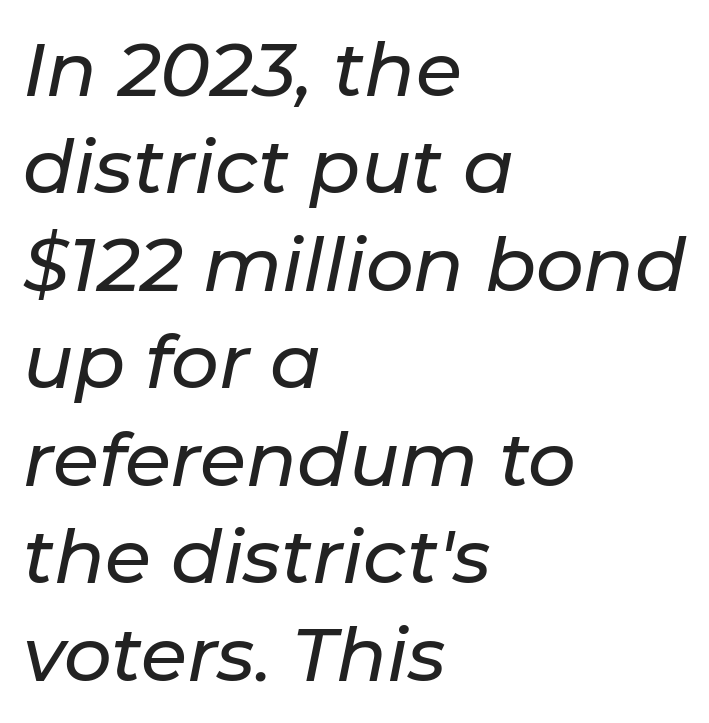
The image shows 75 px text type, italic (leaning right); set left-aligned, normal line spacing (1.3x), normal letter spacing, not underlined; low stroke contrast and a medium x-height.
